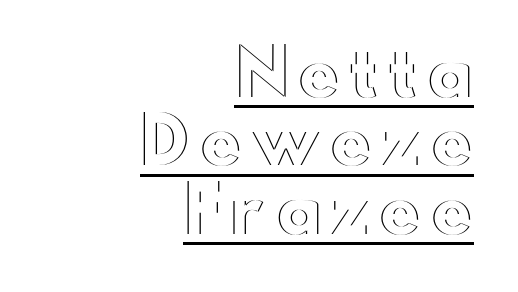
Q: Is the text italic (slanted)? A: No, it is upright.
Q: Is the text underlined? A: Yes.
Q: How is the paragraph aligned? A: Right-aligned.
Q: Is the spacing between lines tight, normal or loose? A: Tight.
Q: Width (condensed, normal, or wide)? A: Wide.
Q: x-height? A: Small.
Q: Monospaced? A: No.
